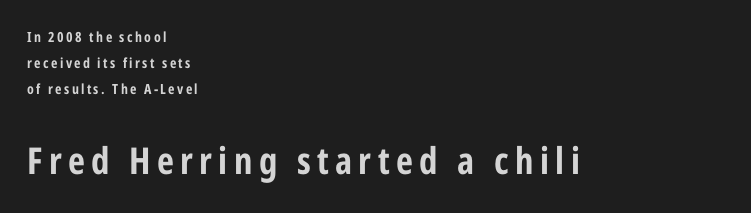
The image shows 37 px bold, condensed sans-serif type, upright; set left-aligned, line spacing 1.85x, not underlined; the second (bottom) block is 2.64x larger; low stroke contrast and a medium x-height.
